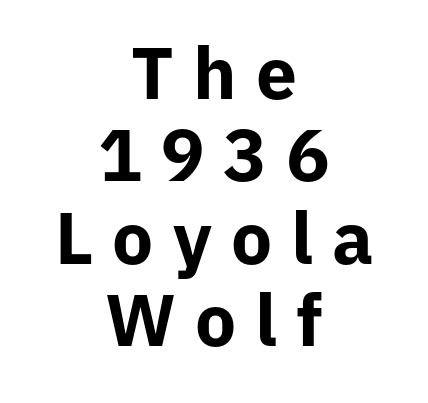
Posture: vertical. Nothing sits at the stroke ends, so this counts as sans-serif. Compared with a flush-left layout, this one balances lines on the center instead. These lines have a slow, spaced-out rhythm from letter to letter. I'd describe the lettering as bold — thick and assertive.
